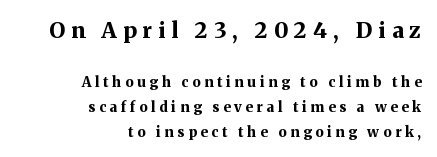
The image shows 22 px bold type, upright; set right-aligned, line spacing 1.78x, unusually wide letter spacing (+0.28 em), not underlined; the first (top) block is 1.57x larger.
